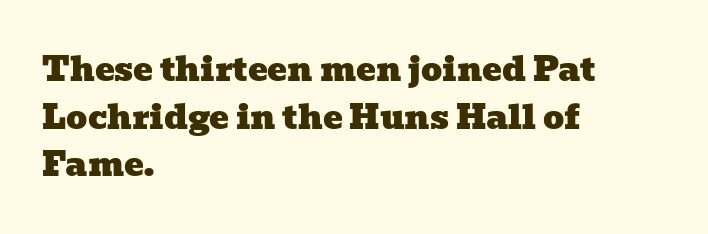
Q: Is the typeface a serif or a sans-serif typeface? A: Serif.
Q: Is the text underlined? A: No.
Q: How is the paragraph aligned? A: Left-aligned.
Q: Is the spacing between letters normal or unusually wide? A: Normal.
Q: Is the spacing between lines tight, normal or loose? A: Normal.
Q: Width (condensed, normal, or wide)? A: Wide.
Q: Stroke contrast? A: Low.
Q: x-height? A: Medium.
Q: Monospaced? A: No.
